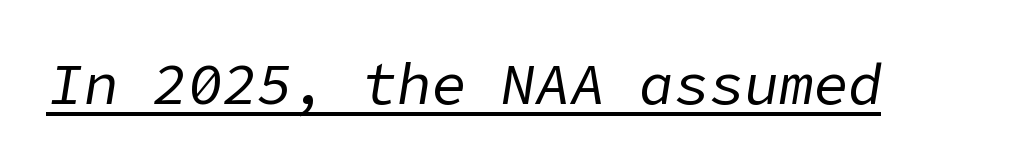
The image shows 58 px regular-weight type, italic (leaning right); set normal letter spacing, underlined; low stroke contrast and a medium x-height.
